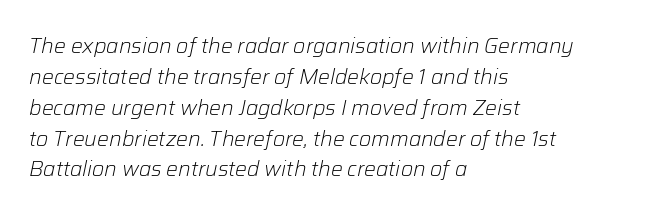
Q: Is the text bold? A: No.
Q: Is the text italic (slanted)? A: Yes, it leans right by about 12 degrees.
Q: Is the text underlined? A: No.
Q: How is the paragraph aligned? A: Left-aligned.
Q: Is the spacing between letters normal or unusually wide? A: Normal.
Q: Is the spacing between lines tight, normal or loose? A: Normal.
